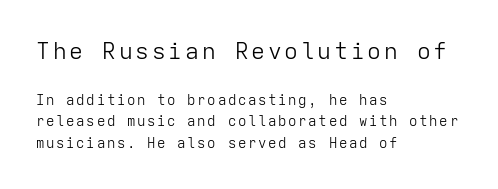
{"italic": "no", "bold": "no", "underline": "no", "align": "left", "line_spacing": "normal", "line_spacing_ratio": 1.57, "larger_block": "first", "size_ratio": 1.64, "glyph_px": 23}
